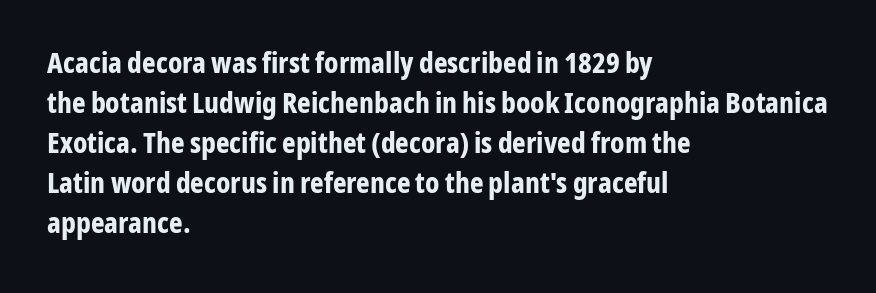
Regular leading. Do the characters align in a grid? No, the font is proportional. Tracking here is standard; glyphs follow each other at the usual distance. Line starts are locked; line ends wander. The face used here is a sans, in the tradition of grotesques and geometrics.
